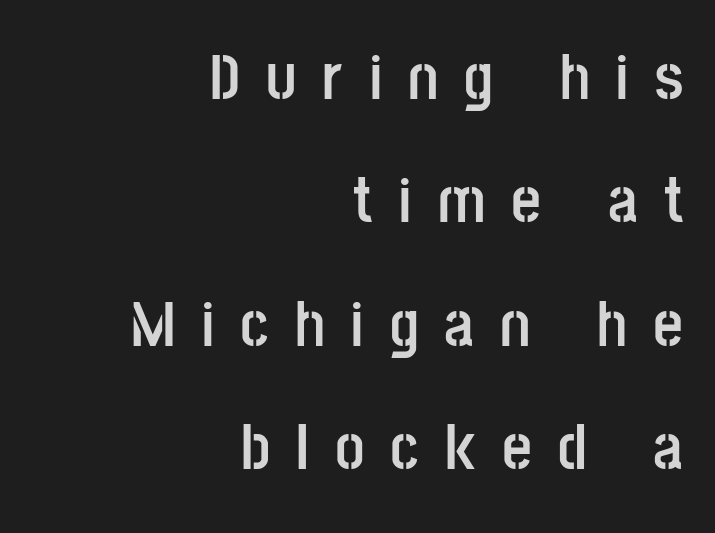
Q: Is the text bold? A: Yes.
Q: Is the text italic (slanted)? A: No, it is upright.
Q: Is the typeface a serif or a sans-serif typeface? A: Sans-serif.
Q: Is the text underlined? A: No.
Q: How is the paragraph aligned? A: Right-aligned.
Q: Is the spacing between letters normal or unusually wide? A: Unusually wide.
Q: Is the spacing between lines tight, normal or loose? A: Loose.
Q: Width (condensed, normal, or wide)? A: Condensed.
Q: Stroke contrast? A: Low.
Q: x-height? A: Large.
Q: Monospaced? A: No.
